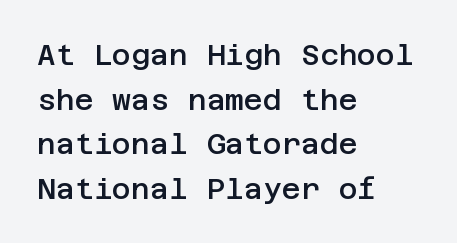
Nothing sits at the stroke ends, so this counts as sans-serif. No italicization has been applied; the sample stays upright. Horizontally, the lines are justified to the leading edge only. This block has exactly the height ordinary leading produces. The glyphs are unaccompanied by any horizontal stroke below them. Letter spacing: default.
